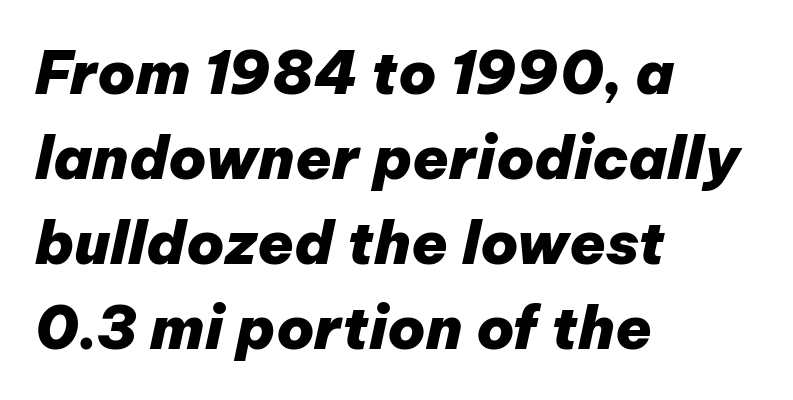
{"italic": "yes", "lean": "right", "slant_degrees": 12, "bold": "yes", "weight": "heavy", "width": "normal", "stroke_contrast": "low", "x_height": "medium", "monospaced": "no", "underline": "no", "align": "left", "line_spacing": "normal", "line_spacing_ratio": 1.44, "letter_spacing": "normal", "letter_spacing_em": 0.0, "glyph_px": 59}
